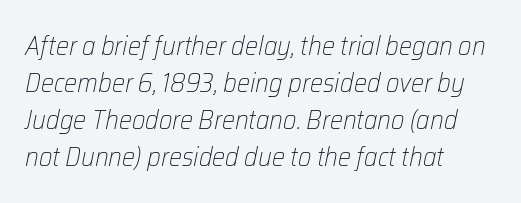
{"italic": "yes", "lean": "right", "slant_degrees": 12, "bold": "no", "underline": "no", "align": "left", "line_spacing": "normal", "line_spacing_ratio": 1.42, "letter_spacing": "normal", "letter_spacing_em": 0.0, "glyph_px": 26}
